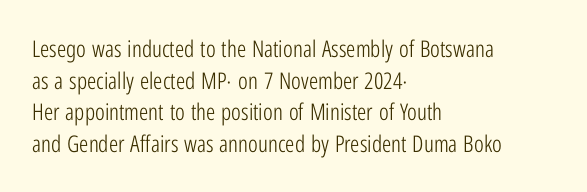
Q: Is the text bold? A: No.
Q: Is the text italic (slanted)? A: No, it is upright.
Q: Is the text underlined? A: No.
Q: How is the paragraph aligned? A: Left-aligned.
Q: Is the spacing between letters normal or unusually wide? A: Normal.
Q: Is the spacing between lines tight, normal or loose? A: Normal.
